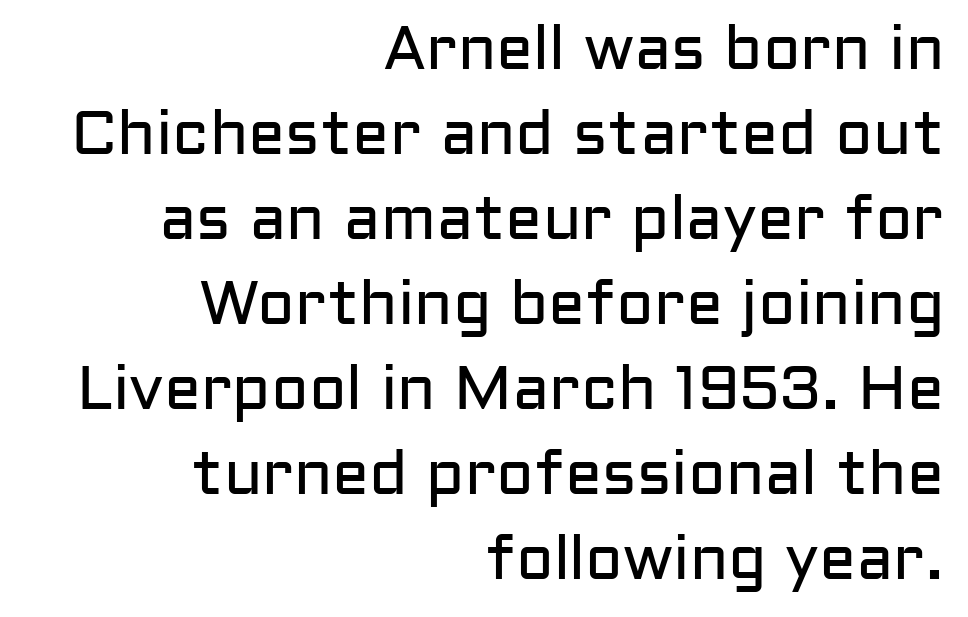
The image shows 62 px regular-weight sans-serif type, upright; set right-aligned, normal line spacing (1.37x), normal letter spacing, not underlined; low stroke contrast and a medium x-height.
